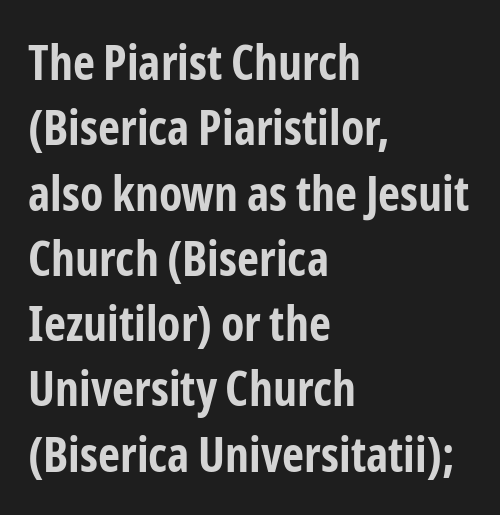
{"serif": "no", "italic": "no", "bold": "yes", "weight": "bold", "width": "condensed", "stroke_contrast": "low", "x_height": "medium", "monospaced": "no", "underline": "no", "align": "left", "line_spacing": "normal", "line_spacing_ratio": 1.36, "letter_spacing": "normal", "letter_spacing_em": 0.0, "glyph_px": 48}
